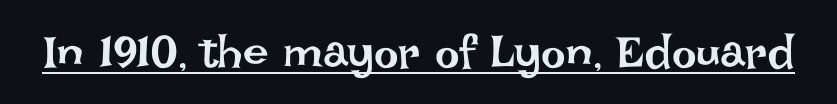
Q: Is the text bold? A: No.
Q: Is the text italic (slanted)? A: No, it is upright.
Q: Is the text underlined? A: Yes.
Q: Is the spacing between letters normal or unusually wide? A: Normal.
Q: Width (condensed, normal, or wide)? A: Normal.
Q: Stroke contrast? A: Low.
Q: x-height? A: Large.
Q: Monospaced? A: No.
